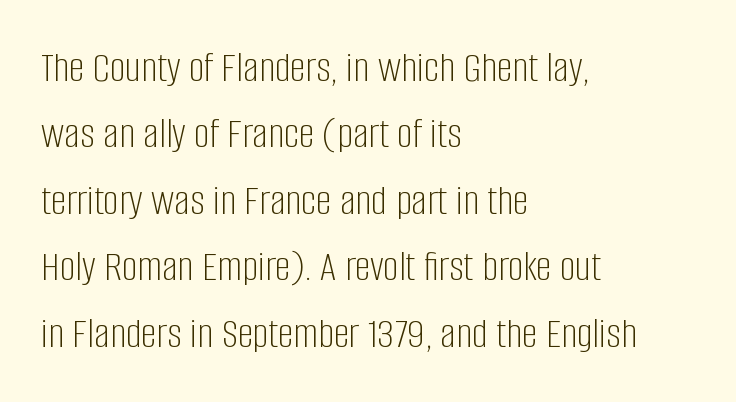
The image shows 44 px light, condensed sans-serif type, upright; set left-aligned, normal line spacing (1.51x), normal letter spacing, not underlined; low stroke contrast and a large x-height.
